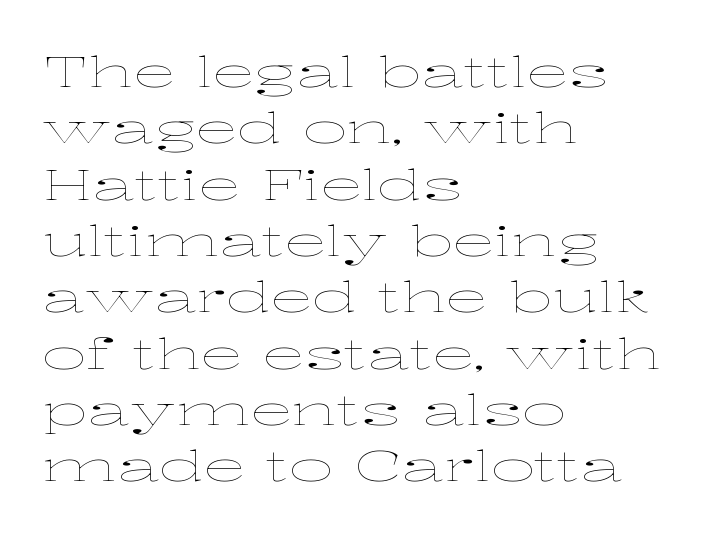
Q: Is the text bold? A: No.
Q: Is the text italic (slanted)? A: No, it is upright.
Q: Is the text underlined? A: No.
Q: How is the paragraph aligned? A: Left-aligned.
Q: Is the spacing between letters normal or unusually wide? A: Normal.
Q: Is the spacing between lines tight, normal or loose? A: Normal.
Q: Width (condensed, normal, or wide)? A: Wide.
Q: Stroke contrast? A: Low.
Q: x-height? A: Medium.
Q: Monospaced? A: No.
